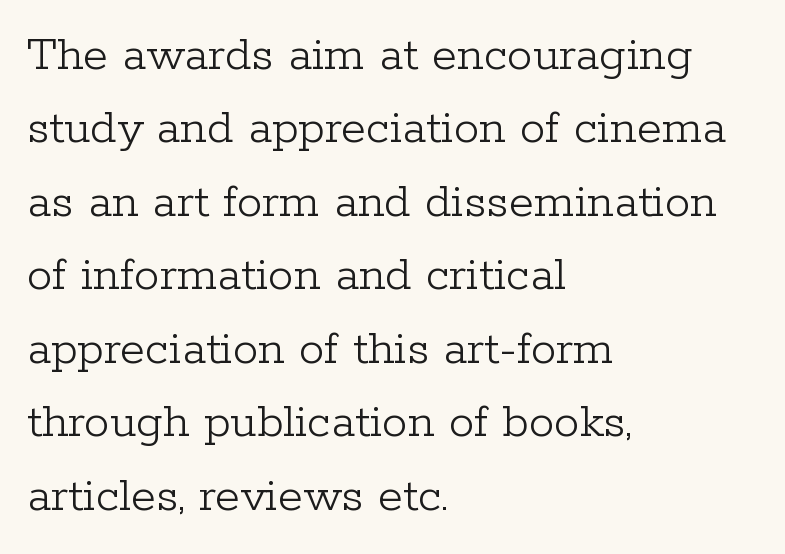
Designer's note — italics off, roman on. Observe the ordinary spacing: letters are neighbours, not strangers. This rendering uses left alignment, leaving the right contour irregular. This sample has the flowing, uneven cadence of proportional lettering.
